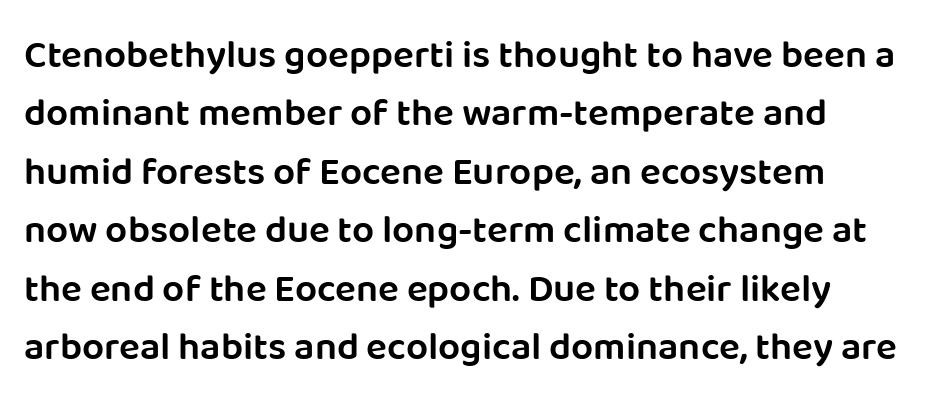
The image shows 39 px semibold sans-serif type, upright; set normal line spacing (1.5x), normal letter spacing, not underlined; low stroke contrast and a large x-height.
